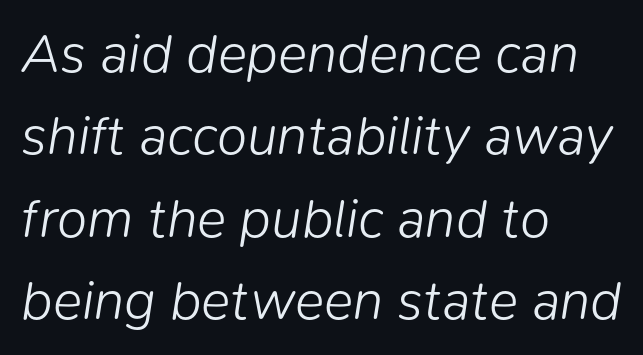
Q: Is the text bold? A: No.
Q: Is the text italic (slanted)? A: Yes, it leans right by about 9 degrees.
Q: Is the text underlined? A: No.
Q: How is the paragraph aligned? A: Left-aligned.
Q: Is the spacing between letters normal or unusually wide? A: Normal.
Q: Is the spacing between lines tight, normal or loose? A: Normal.
Q: Width (condensed, normal, or wide)? A: Normal.
Q: Stroke contrast? A: Low.
Q: x-height? A: Medium.
Q: Monospaced? A: No.
